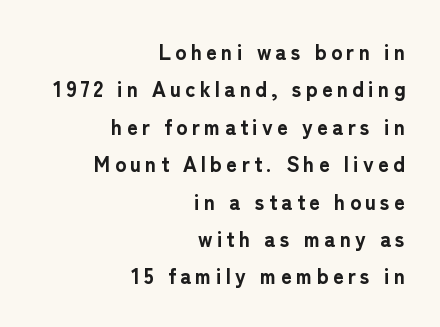
Q: Is the text bold? A: Yes.
Q: Is the text italic (slanted)? A: No, it is upright.
Q: Is the text underlined? A: No.
Q: How is the paragraph aligned? A: Right-aligned.
Q: Is the spacing between letters normal or unusually wide? A: Unusually wide.
